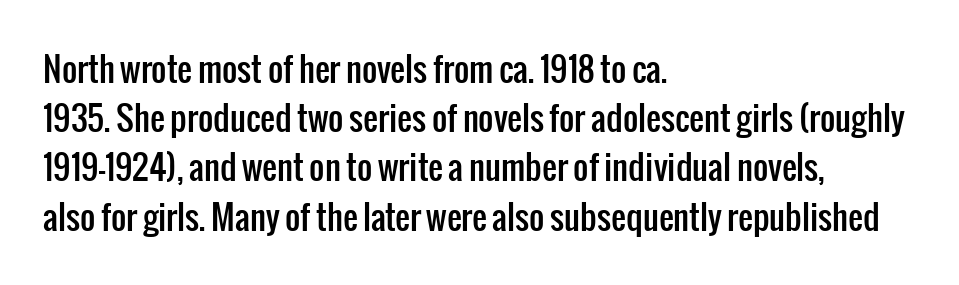
The image shows 33 px condensed sans-serif type, upright; set left-aligned, normal line spacing (1.49x), normal letter spacing, not underlined; low stroke contrast and a medium x-height.
